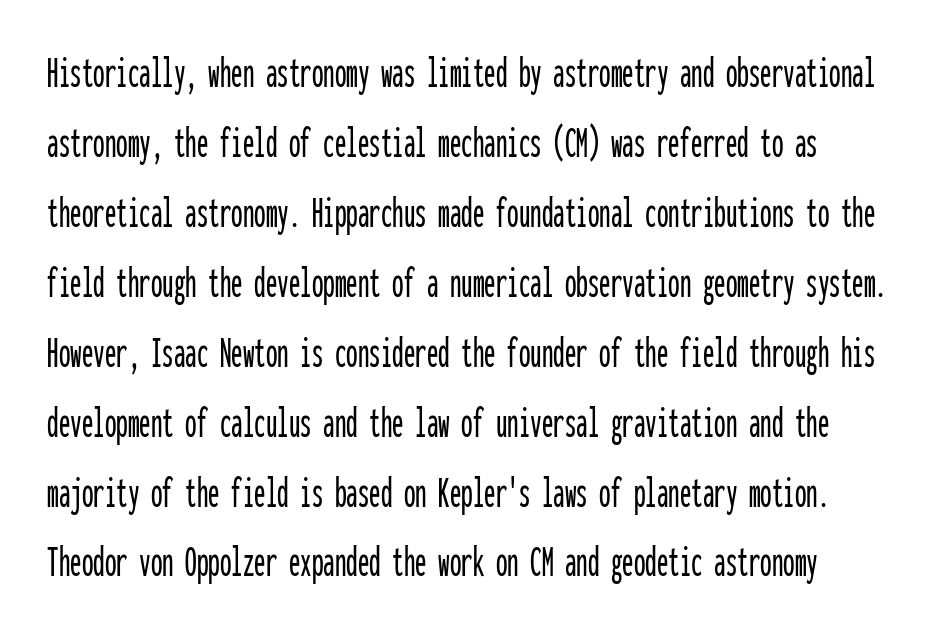
The image shows 46 px condensed sans-serif type, upright, monospaced; set normal line spacing (1.52x), normal letter spacing, not underlined; low stroke contrast and a medium x-height.
